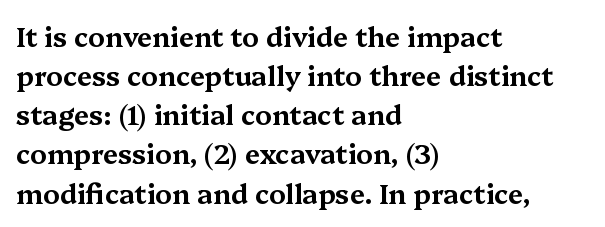
Q: Is the text italic (slanted)? A: No, it is upright.
Q: Is the text underlined? A: No.
Q: How is the paragraph aligned? A: Left-aligned.
Q: Is the spacing between letters normal or unusually wide? A: Normal.
Q: Is the spacing between lines tight, normal or loose? A: Normal.
